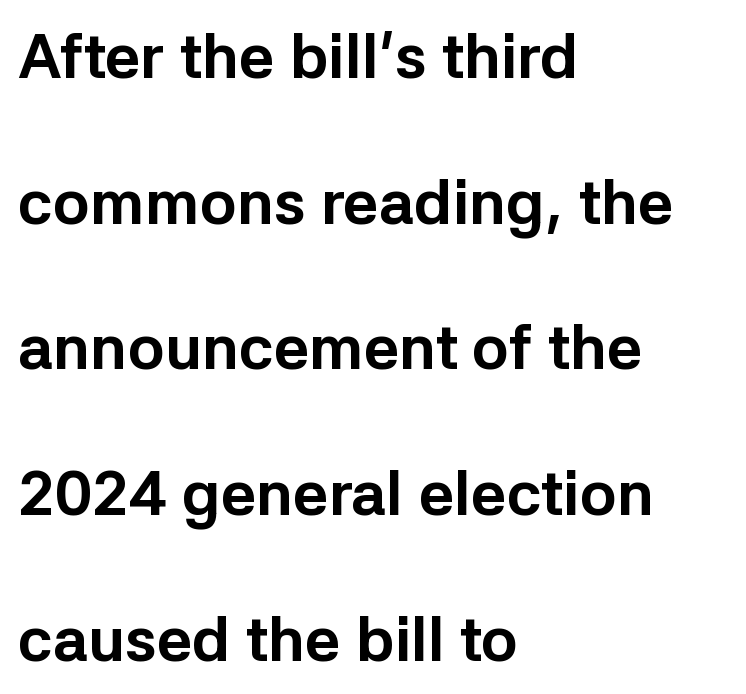
The image shows 62 px bold sans-serif type, upright; set left-aligned, loose line spacing (2.35x), normal letter spacing, not underlined; low stroke contrast and a medium x-height.
